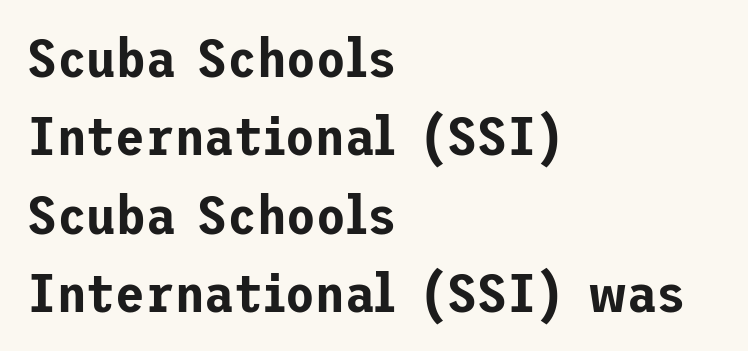
Q: Is the text italic (slanted)? A: No, it is upright.
Q: Is the typeface a serif or a sans-serif typeface? A: Sans-serif.
Q: Is the text underlined? A: No.
Q: How is the paragraph aligned? A: Left-aligned.
Q: Is the spacing between letters normal or unusually wide? A: Normal.
Q: Is the spacing between lines tight, normal or loose? A: Normal.
Q: Width (condensed, normal, or wide)? A: Normal.
Q: Stroke contrast? A: Low.
Q: x-height? A: Medium.
